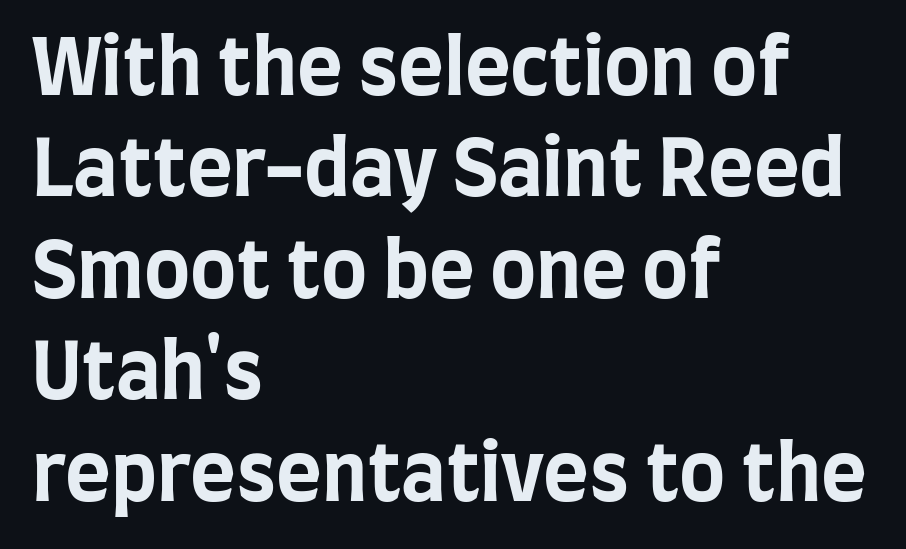
Q: Is the text bold? A: Yes.
Q: Is the text italic (slanted)? A: No, it is upright.
Q: Is the typeface a serif or a sans-serif typeface? A: Sans-serif.
Q: Is the text underlined? A: No.
Q: How is the paragraph aligned? A: Left-aligned.
Q: Is the spacing between letters normal or unusually wide? A: Normal.
Q: Is the spacing between lines tight, normal or loose? A: Normal.
Q: Width (condensed, normal, or wide)? A: Condensed.
Q: Stroke contrast? A: Low.
Q: x-height? A: Large.
Q: Monospaced? A: No.
